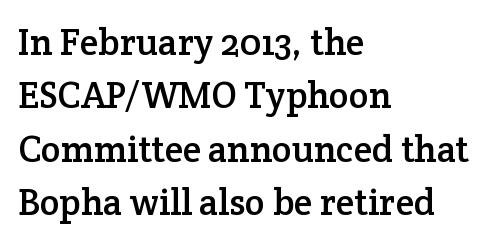
{"serif": "yes", "italic": "no", "width": "normal", "stroke_contrast": "low", "x_height": "medium", "monospaced": "no", "underline": "no", "align": "left", "line_spacing": "normal", "line_spacing_ratio": 1.44, "letter_spacing": "normal", "letter_spacing_em": 0.0, "glyph_px": 37}
